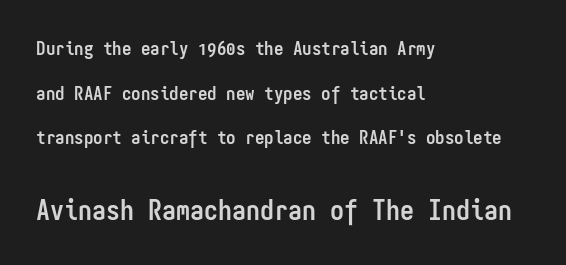
{"serif": "no", "italic": "no", "bold": "yes", "weight": "semibold", "width": "condensed", "stroke_contrast": "low", "x_height": "medium", "monospaced": "yes", "underline": "no", "align": "left", "line_spacing": "loose", "line_spacing_ratio": 2.35, "letter_spacing": "normal", "letter_spacing_em": 0.0, "larger_block": "second", "size_ratio": 1.47, "glyph_px": 28}
